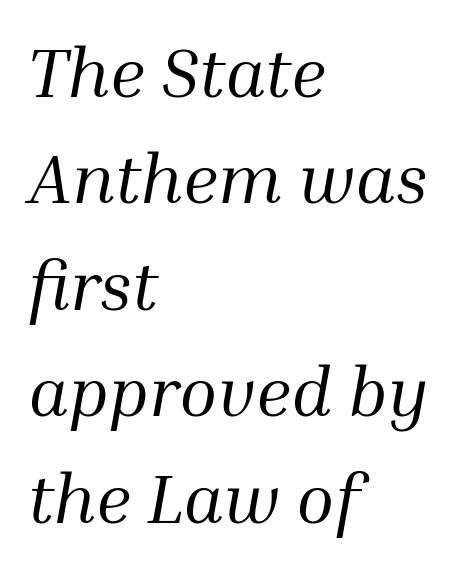
The image shows 70 px regular-weight serif type, italic (leaning right); set left-aligned, normal line spacing (1.52x), normal letter spacing, not underlined; medium stroke contrast and a medium x-height.
